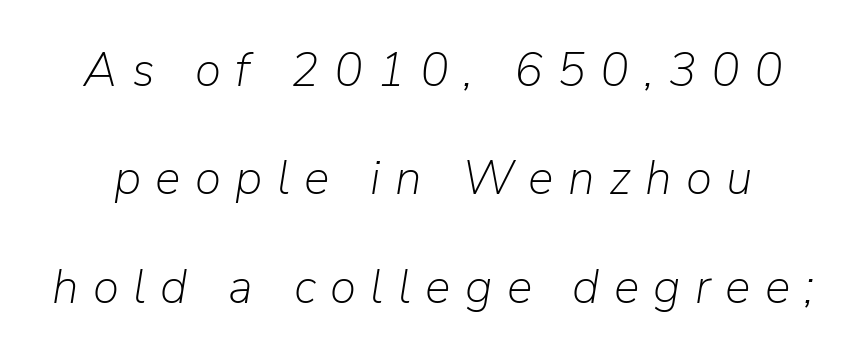
Every character sits at an angle, as italics do. No word sits above an underline. Stems and bowls with no extra thickness — not bold. Leading: increased.
